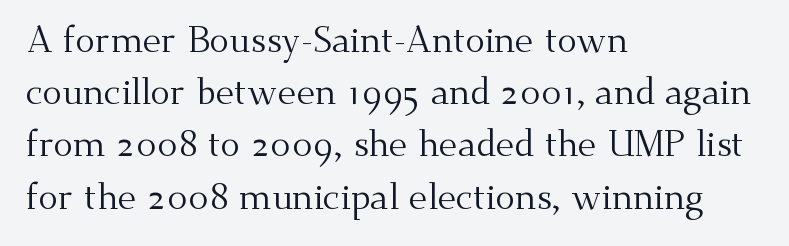
The image shows 36 px regular-weight serif type, upright; set left-aligned, normal line spacing (1.45x), normal letter spacing, not underlined; medium stroke contrast and a small x-height.
